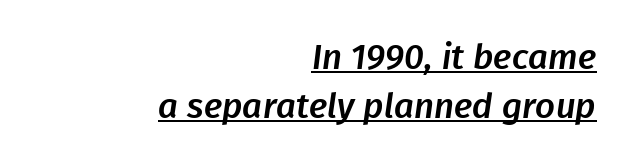
The image shows 35 px sans-serif type; set right-aligned, normal line spacing (1.39x), normal letter spacing, underlined; low stroke contrast and a medium x-height.
